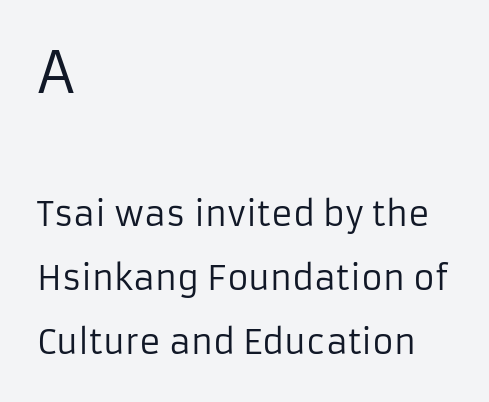
Serif or sans? Sans — the stroke terminals are bare. One-word summary of the alignment: left. Top chunk: large. Bottom chunk: small. Here the glyphs are tracked normally, forming tight word shapes. Plain, unruled lines of type.
